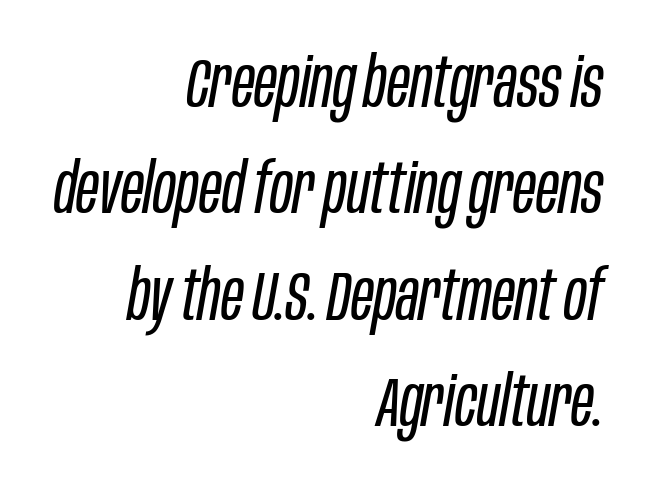
Q: Is the text bold? A: No.
Q: Is the text italic (slanted)? A: Yes, it leans right by about 10 degrees.
Q: Is the text underlined? A: No.
Q: How is the paragraph aligned? A: Right-aligned.
Q: Is the spacing between letters normal or unusually wide? A: Normal.
Q: Is the spacing between lines tight, normal or loose? A: Normal.
Q: Width (condensed, normal, or wide)? A: Condensed.
Q: Stroke contrast? A: Low.
Q: x-height? A: Large.
Q: Monospaced? A: No.
